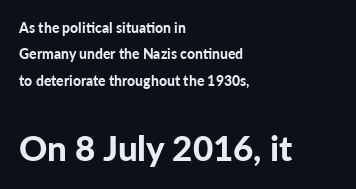
The image shows 35 px bold sans-serif type, upright; set left-aligned, line spacing 1.89x, normal letter spacing, not underlined; the second (bottom) block is 2.5x larger; low stroke contrast and a medium x-height.
